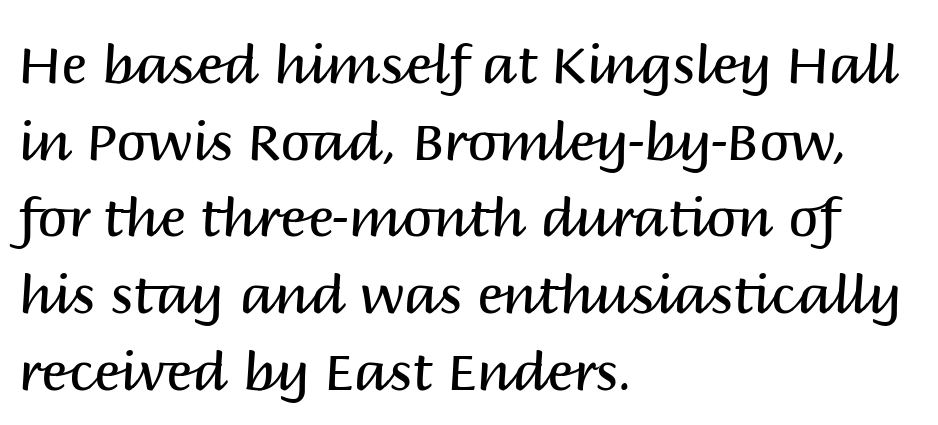
{"serif": "no", "bold": "no", "weight": "regular", "width": "normal", "stroke_contrast": "medium", "x_height": "large", "monospaced": "no", "underline": "no", "align": "left", "line_spacing": "normal", "line_spacing_ratio": 1.42, "letter_spacing": "normal", "letter_spacing_em": 0.0, "glyph_px": 54}
